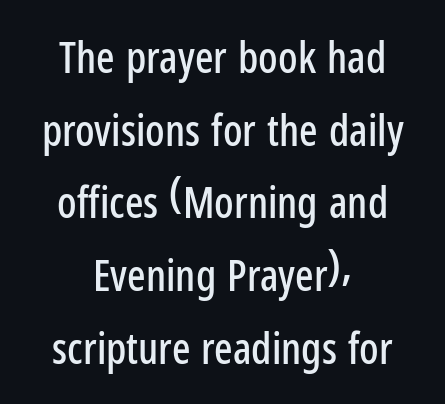
{"serif": "no", "italic": "no", "width": "condensed", "stroke_contrast": "low", "x_height": "medium", "monospaced": "no", "underline": "no", "align": "center", "line_spacing": "normal", "line_spacing_ratio": 1.69, "letter_spacing": "normal", "letter_spacing_em": 0.0, "glyph_px": 43}
